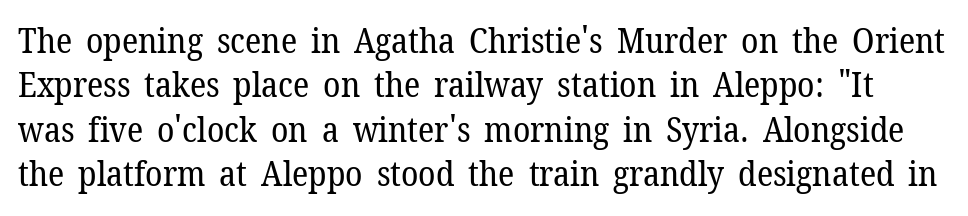
The image shows 35 px regular-weight serif type, upright; set normal line spacing (1.27x), normal letter spacing, not underlined; low stroke contrast and a medium x-height.
